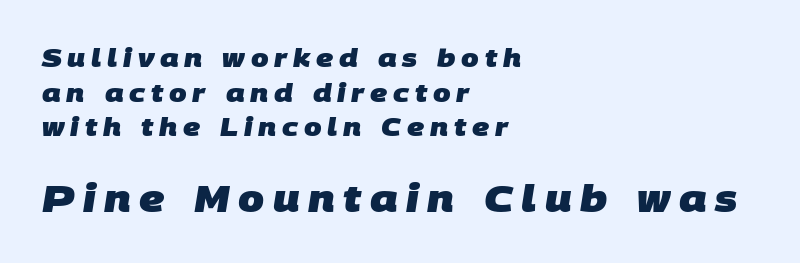
The image shows 37 px heavy sans-serif type; set left-aligned, normal line spacing (1.39x), unusually wide letter spacing (+0.23 em), not underlined; the second (bottom) block is 1.48x larger; low stroke contrast and a large x-height.
